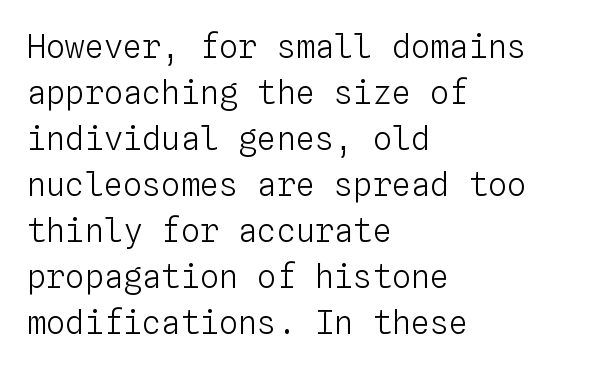
{"italic": "no", "bold": "no", "weight": "light", "width": "normal", "stroke_contrast": "low", "x_height": "medium", "monospaced": "yes", "underline": "no", "align": "left", "line_spacing": "normal", "line_spacing_ratio": 1.44, "letter_spacing": "normal", "letter_spacing_em": 0.0, "glyph_px": 32}
